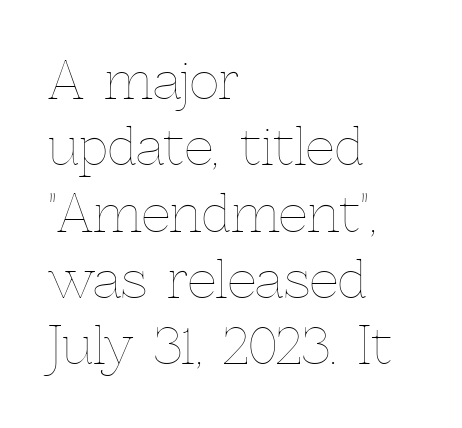
The image shows 51 px thin type, upright; set left-aligned, normal line spacing (1.3x), normal letter spacing, not underlined; a medium x-height.
